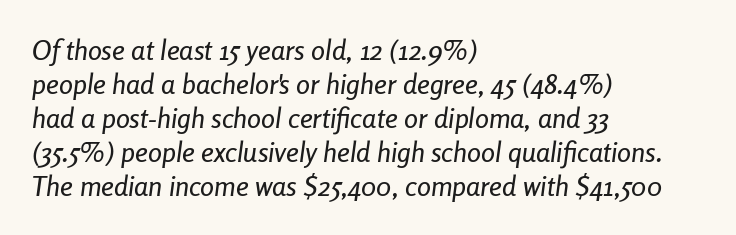
{"italic": "yes", "lean": "right", "slant_degrees": 8, "width": "condensed", "stroke_contrast": "low", "x_height": "medium", "monospaced": "no", "underline": "no", "align": "left", "line_spacing_ratio": 1.21, "letter_spacing": "normal", "letter_spacing_em": 0.0, "glyph_px": 28}
